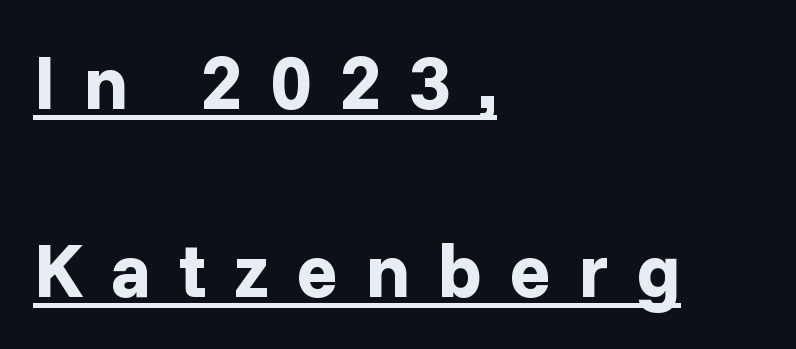
Underline: present. Students, this is bold: see how much ink each stroke carries. Each letter keeps its own natural width here, so spacing adapts to shape. The typeface chosen for these lines omits serifs. Is the block centered? No — it sits flush against the left margin. Interline gaps are noticeably wide in this sample.
